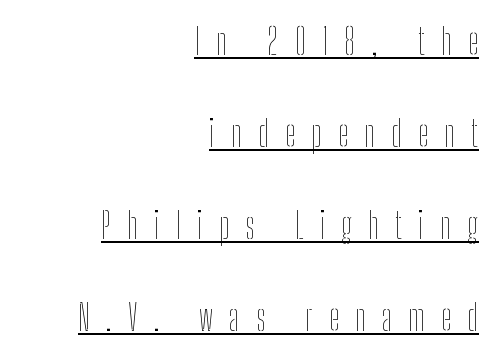
Q: Is the text bold? A: No.
Q: Is the text italic (slanted)? A: No, it is upright.
Q: Is the text underlined? A: Yes.
Q: How is the paragraph aligned? A: Right-aligned.
Q: Is the spacing between letters normal or unusually wide? A: Unusually wide.
Q: Is the spacing between lines tight, normal or loose? A: Loose.
Q: Width (condensed, normal, or wide)? A: Condensed.
Q: Stroke contrast? A: Low.
Q: x-height? A: Medium.
Q: Monospaced? A: No.
